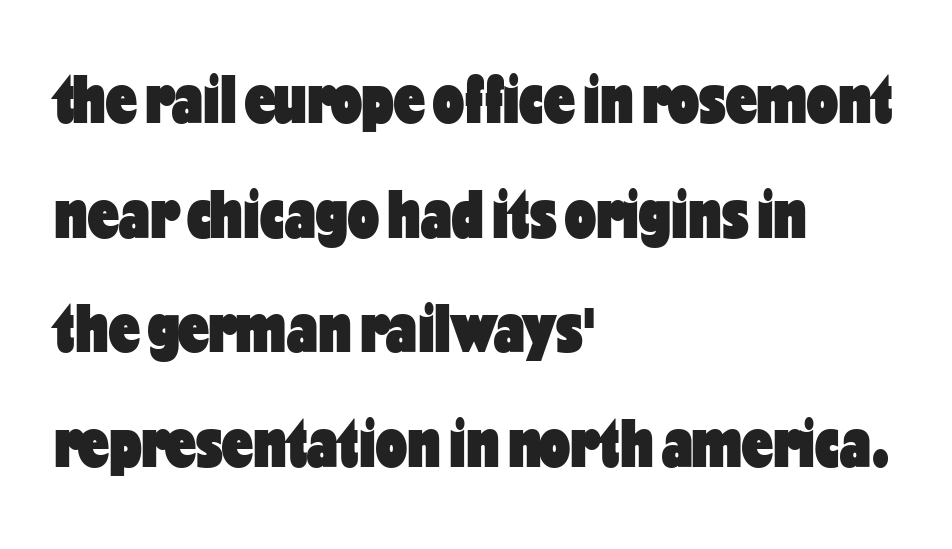
{"serif": "no", "italic": "no", "bold": "yes", "weight": "heavy", "width": "condensed", "stroke_contrast": "low", "x_height": "medium", "monospaced": "no", "underline": "no", "align": "left", "line_spacing": "normal", "line_spacing_ratio": 1.66, "letter_spacing": "normal", "letter_spacing_em": 0.0, "glyph_px": 69}
